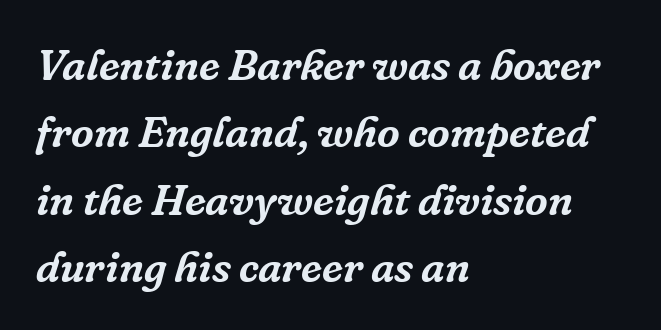
{"serif": "yes", "italic": "yes", "lean": "right", "slant_degrees": 16, "width": "normal", "stroke_contrast": "low", "x_height": "medium", "monospaced": "no", "underline": "no", "align": "left", "line_spacing": "normal", "line_spacing_ratio": 1.53, "letter_spacing": "normal", "letter_spacing_em": 0.0, "glyph_px": 44}
